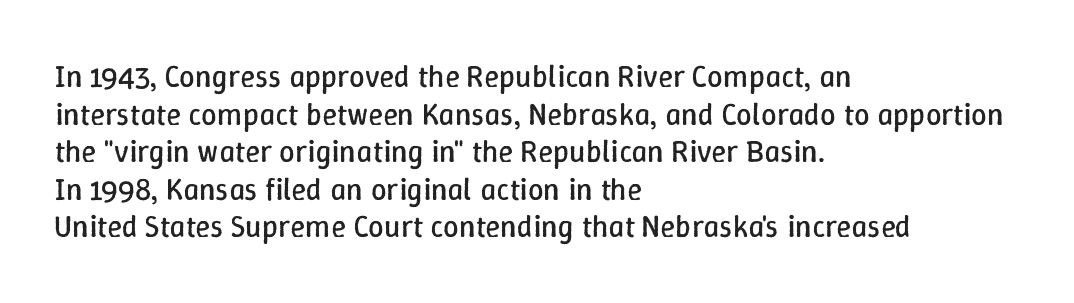
The image shows 31 px regular-weight type, upright; set left-aligned, line spacing 1.21x, normal letter spacing, not underlined; low stroke contrast and a medium x-height.
